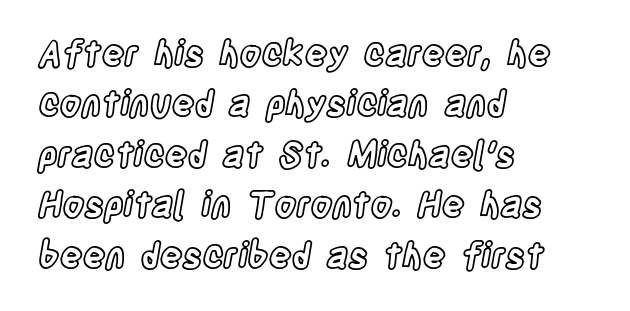
{"width": "condensed", "x_height": "large", "monospaced": "no", "underline": "no", "align": "left", "line_spacing": "normal", "line_spacing_ratio": 1.44, "letter_spacing": "normal", "letter_spacing_em": 0.0, "glyph_px": 35}
